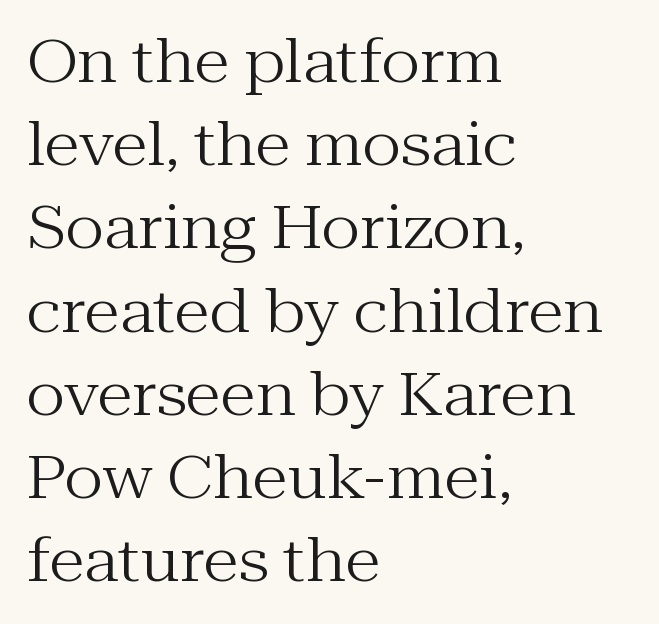
Q: Is the text bold? A: No.
Q: Is the text italic (slanted)? A: No, it is upright.
Q: Is the typeface a serif or a sans-serif typeface? A: Serif.
Q: Is the text underlined? A: No.
Q: How is the paragraph aligned? A: Left-aligned.
Q: Is the spacing between letters normal or unusually wide? A: Normal.
Q: Is the spacing between lines tight, normal or loose? A: Normal.
Q: Width (condensed, normal, or wide)? A: Normal.
Q: Stroke contrast? A: Medium.
Q: x-height? A: Medium.
Q: Monospaced? A: No.
